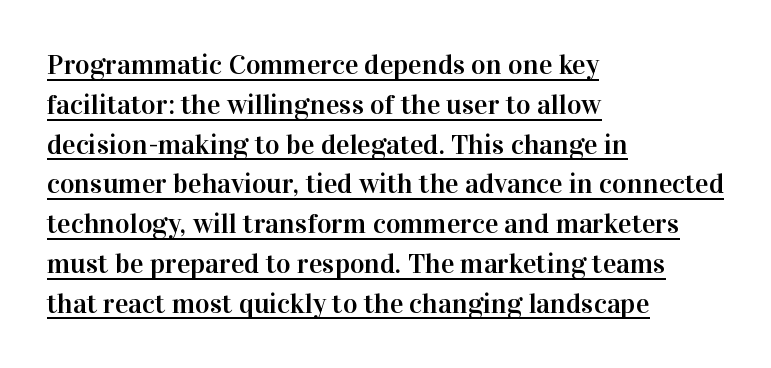
{"serif": "yes", "italic": "no", "width": "normal", "stroke_contrast": "high", "x_height": "medium", "monospaced": "no", "underline": "yes", "align": "left", "line_spacing": "normal", "line_spacing_ratio": 1.42, "letter_spacing": "normal", "letter_spacing_em": 0.0, "glyph_px": 28}
